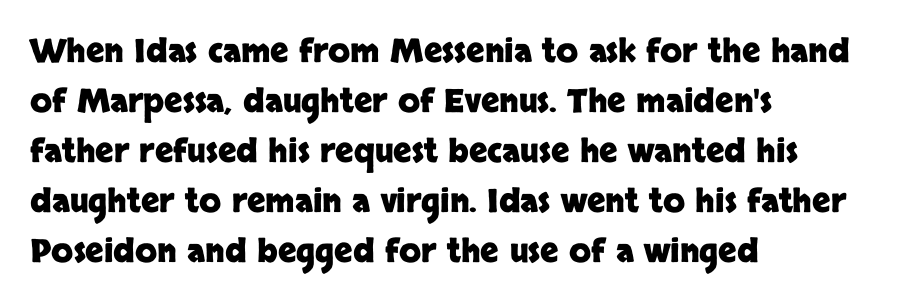
Q: Is the text bold? A: Yes.
Q: Is the text italic (slanted)? A: No, it is upright.
Q: Is the typeface a serif or a sans-serif typeface? A: Sans-serif.
Q: Is the text underlined? A: No.
Q: How is the paragraph aligned? A: Left-aligned.
Q: Is the spacing between letters normal or unusually wide? A: Normal.
Q: Is the spacing between lines tight, normal or loose? A: Normal.
Q: Width (condensed, normal, or wide)? A: Normal.
Q: Stroke contrast? A: Low.
Q: x-height? A: Large.
Q: Monospaced? A: No.
